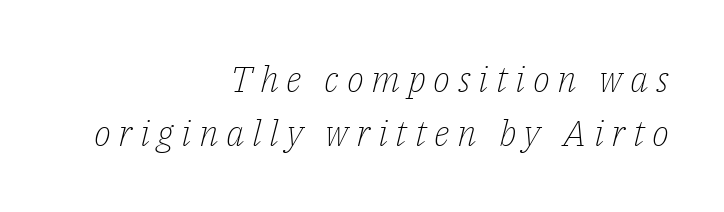
The image shows 36 px light serif type, italic (leaning right); set right-aligned, normal line spacing (1.51x), unusually wide letter spacing (+0.21 em), not underlined; low stroke contrast and a medium x-height.
